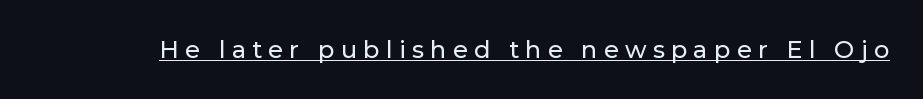
Loose tracking; the words dissolve into strings of separated letters. This sample carries an underscore along the baseline area. The specimen reads as upright at a glance.
